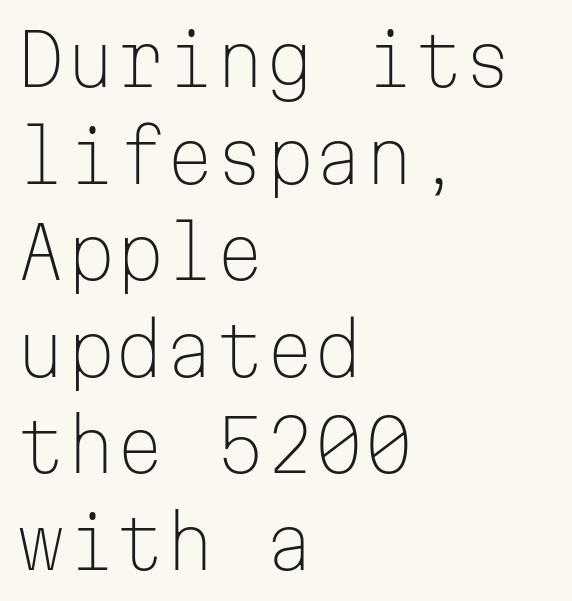
The image shows 71 px light sans-serif type, upright, monospaced; set left-aligned, normal line spacing (1.36x), normal letter spacing, not underlined; low stroke contrast and a medium x-height.
